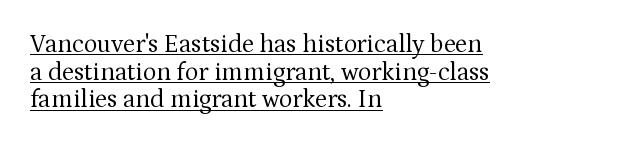
Q: Is the text bold? A: No.
Q: Is the text italic (slanted)? A: No, it is upright.
Q: Is the text underlined? A: Yes.
Q: How is the paragraph aligned? A: Left-aligned.
Q: Is the spacing between letters normal or unusually wide? A: Normal.
Q: Is the spacing between lines tight, normal or loose? A: Tight.
